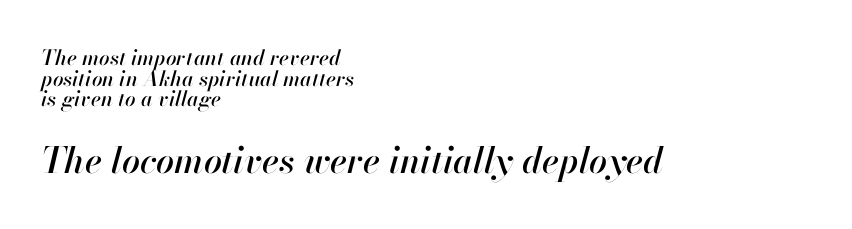
A clean baseline with only descenders dipping below it. The letters are slanted; this is an italic face. How would I describe the line gaps? Narrow and economical. Teacher's note: observe the even left margin — that is flush-left alignment. Caption: upper text group reduced, lower text group enlarged.
